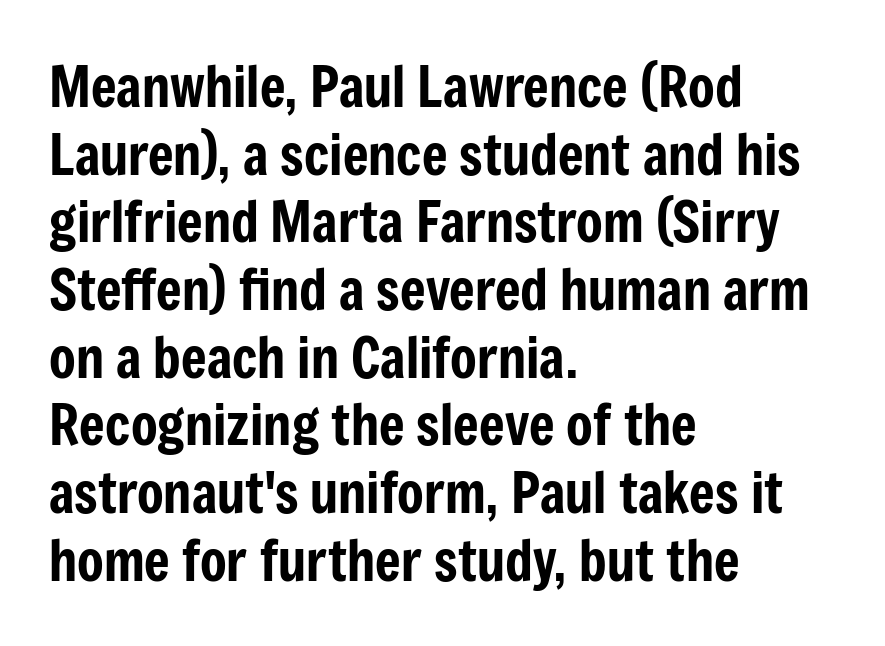
The image shows 55 px condensed sans-serif type, upright; set left-aligned, line spacing 1.23x, normal letter spacing, not underlined; low stroke contrast and a medium x-height.
